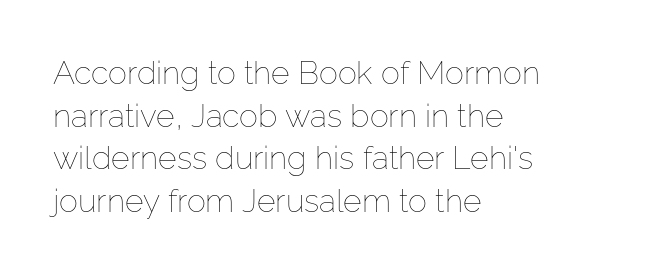
Is the block centered? No — it sits flush against the left margin. The specimen omits any rule beneath the text block's lines. Vertical stems look standard width or narrower in stroke. This is roman type, the default non-slanted kind. No extra tracking has been applied to these lines.
